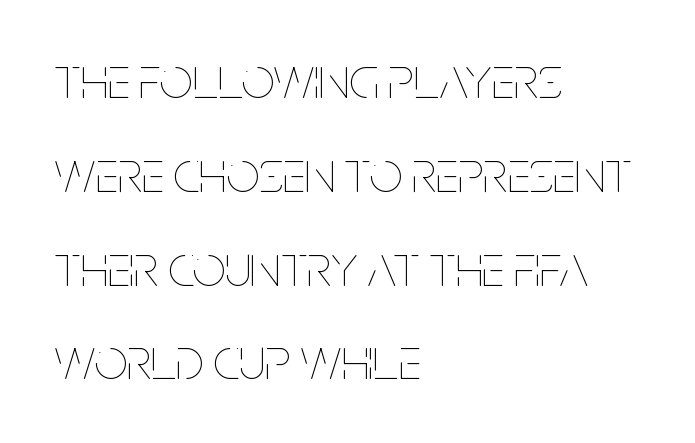
{"italic": "no", "bold": "no", "weight": "thin", "width": "condensed", "stroke_contrast": "low", "x_height": "large", "monospaced": "no", "underline": "no", "align": "left", "line_spacing": "normal", "line_spacing_ratio": 1.59, "letter_spacing": "normal", "letter_spacing_em": 0.0, "glyph_px": 59}
